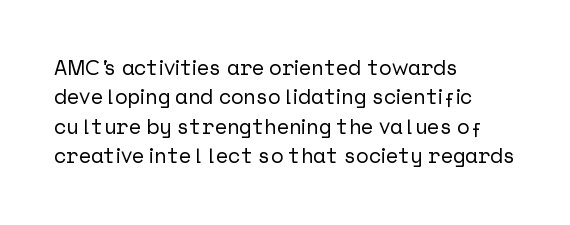
If you drew a ruler down the left edge, every line would touch it. The foot of each line stays bare and open. What's the leading like? Ordinary, nothing unusual. The axis of the letterforms is exactly vertical. Observe the ordinary spacing: letters are neighbours, not strangers.
